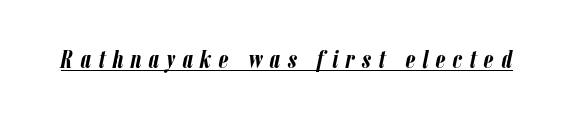
The image shows 25 px bold type, italic (leaning right); set unusually wide letter spacing (+0.29 em), underlined.
